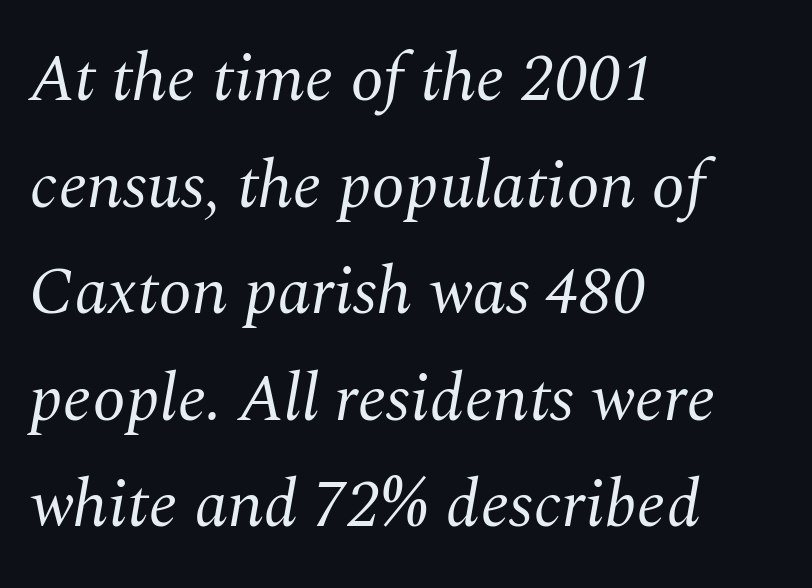
This sample uses an oblique cut, with every glyph tilted off the vertical. These lines are rendered in a variable-pitch font. Honestly, the letter spacing is just normal — you wouldn't notice it. One-word summary of the alignment: left.
